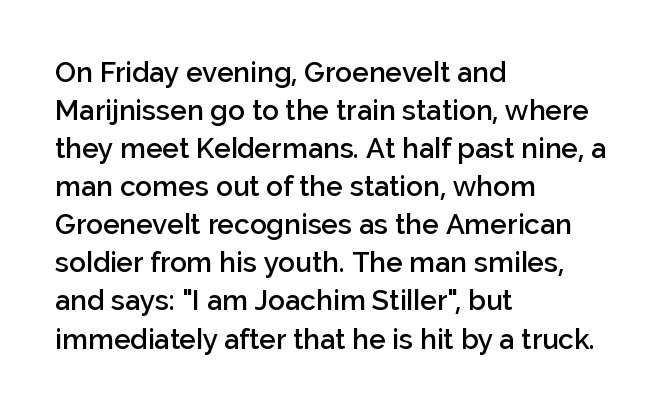
Q: Is the text bold? A: Semi-bold.
Q: Is the text italic (slanted)? A: No, it is upright.
Q: Is the typeface a serif or a sans-serif typeface? A: Sans-serif.
Q: Is the text underlined? A: No.
Q: How is the paragraph aligned? A: Left-aligned.
Q: Is the spacing between letters normal or unusually wide? A: Normal.
Q: Is the spacing between lines tight, normal or loose? A: Normal.
Q: Width (condensed, normal, or wide)? A: Normal.
Q: Stroke contrast? A: Low.
Q: x-height? A: Medium.
Q: Monospaced? A: No.
